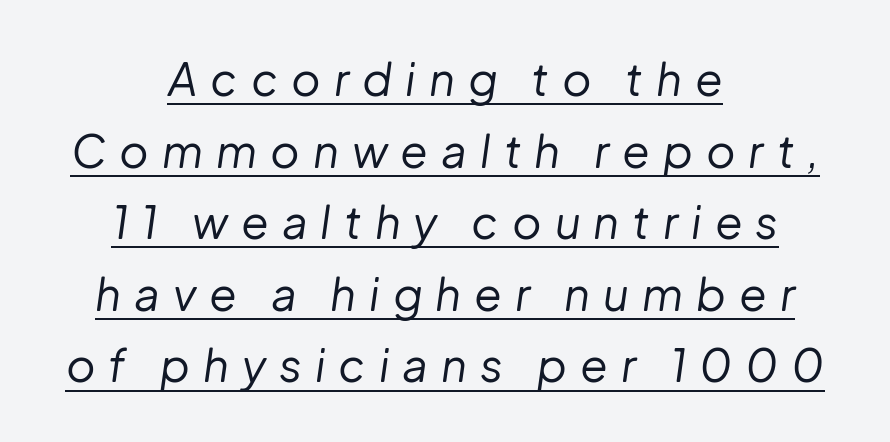
The image shows 45 px regular-weight type, italic (leaning right); set centered, normal line spacing (1.59x), unusually wide letter spacing (+0.29 em), underlined; low stroke contrast and a medium x-height.
